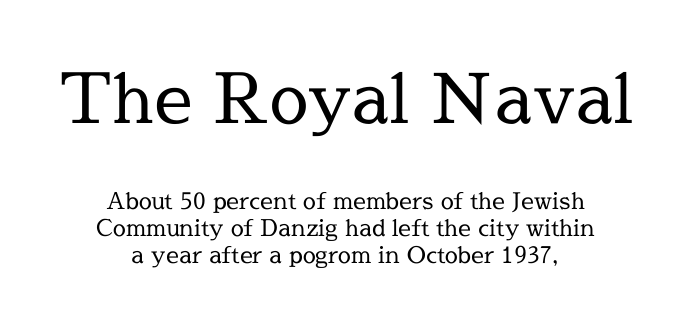
Q: Is the text bold? A: No.
Q: Is the text italic (slanted)? A: No, it is upright.
Q: Is the typeface a serif or a sans-serif typeface? A: Serif.
Q: Is the text underlined? A: No.
Q: How is the paragraph aligned? A: Centered.
Q: Is the spacing between letters normal or unusually wide? A: Normal.
Q: Which block of text is set in a larger size, the first (top) or the second (bottom)? A: The first (top) one.
Q: Width (condensed, normal, or wide)? A: Normal.
Q: x-height? A: Medium.
Q: Monospaced? A: No.
